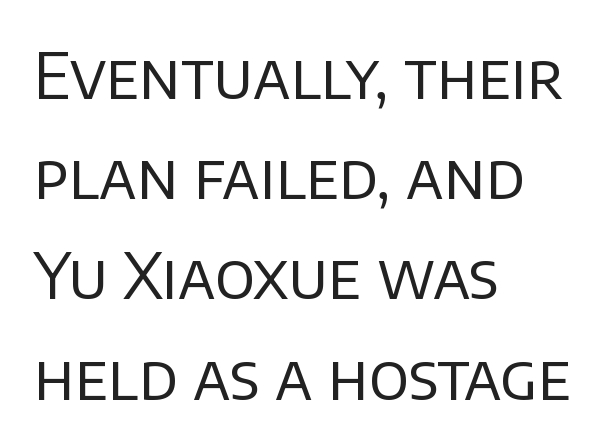
Note the varied advance widths — an 'i' is clearly narrower than an 'm'. Designer's note — italics off, roman on. Horizontal bands of white between lines are of average thickness. The tracking reads as untouched default to a designer's eye. Short and long lines alike share a common starting point at left.
